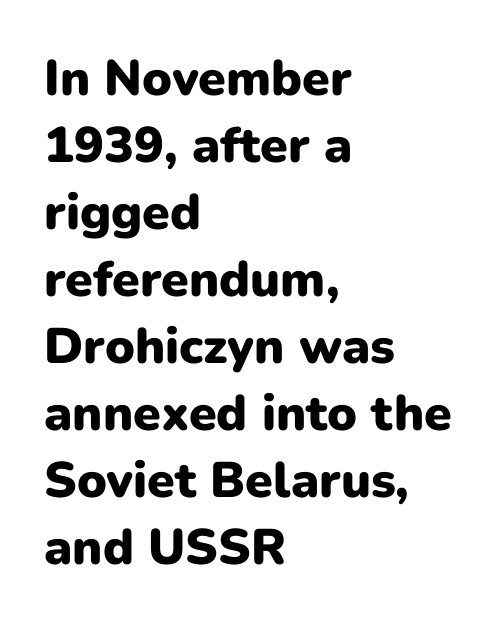
The image shows 50 px heavy sans-serif type, upright; set left-aligned, normal line spacing (1.34x), normal letter spacing, not underlined; low stroke contrast and a medium x-height.
